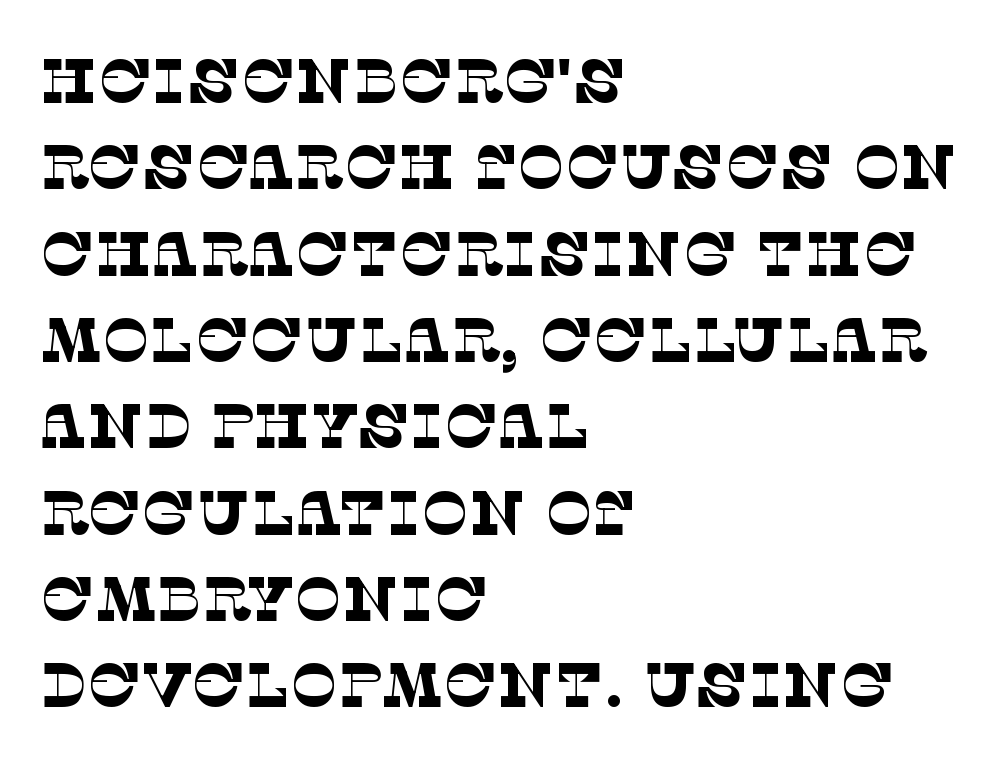
The image shows 63 px thin serif type; set left-aligned, normal line spacing (1.37x), normal letter spacing, not underlined; low stroke contrast and a large x-height.
